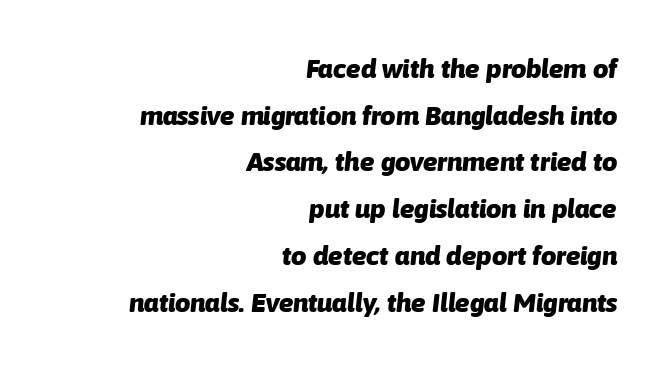
{"italic": "yes", "lean": "right", "slant_degrees": 6, "bold": "yes", "underline": "no", "align": "right", "line_spacing_ratio": 1.73, "letter_spacing": "normal", "letter_spacing_em": 0.0, "glyph_px": 27}
